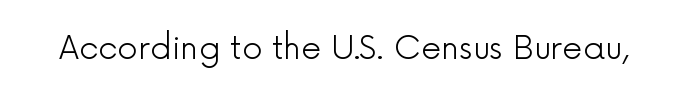
The image shows 32 px light sans-serif type, upright; set normal letter spacing, not underlined; a medium x-height.
